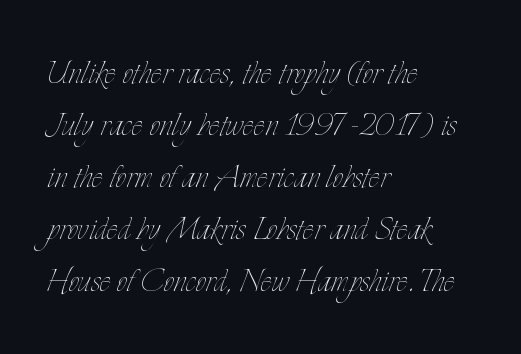
The image shows 42 px thin, condensed type; set left-aligned, line spacing 1.24x, normal letter spacing, not underlined; low stroke contrast and a small x-height.
